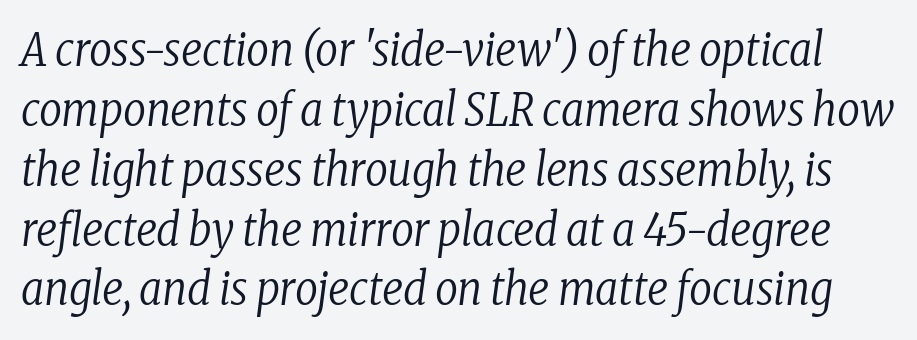
{"serif": "yes", "italic": "yes", "lean": "right", "slant_degrees": 8, "bold": "no", "weight": "regular", "width": "condensed", "stroke_contrast": "low", "x_height": "medium", "monospaced": "no", "underline": "no", "line_spacing": "normal", "line_spacing_ratio": 1.33, "letter_spacing": "normal", "letter_spacing_em": 0.0, "glyph_px": 45}
